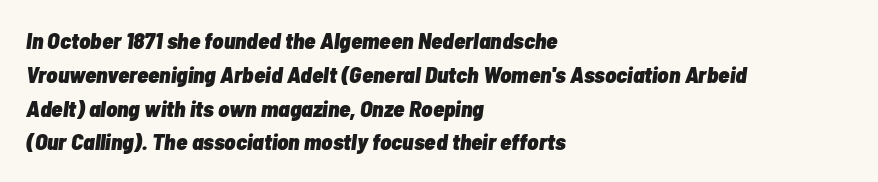
Q: Is the text bold? A: Yes.
Q: Is the text italic (slanted)? A: Yes, it leans right by about 7 degrees.
Q: Is the text underlined? A: No.
Q: How is the paragraph aligned? A: Left-aligned.
Q: Is the spacing between letters normal or unusually wide? A: Normal.
Q: Is the spacing between lines tight, normal or loose? A: Normal.
